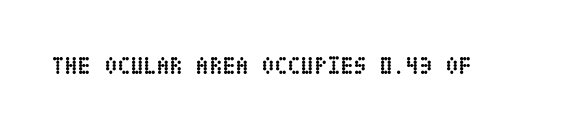
{"italic": "no", "bold": "yes", "underline": "no", "letter_spacing": "normal", "letter_spacing_em": 0.0, "glyph_px": 24}
